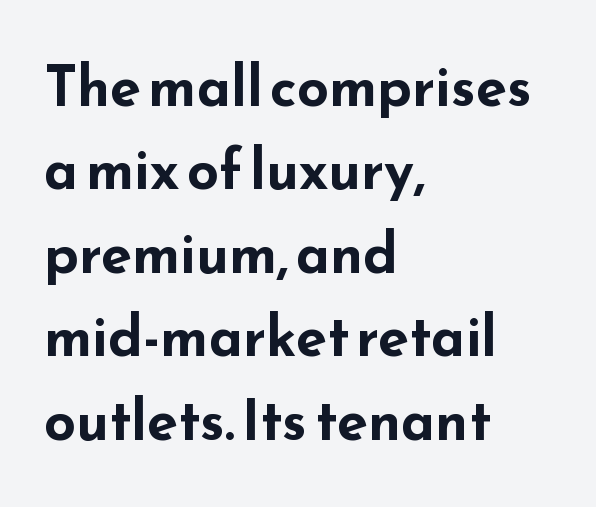
{"serif": "no", "italic": "no", "bold": "yes", "weight": "bold", "width": "wide", "stroke_contrast": "low", "x_height": "small", "monospaced": "no", "underline": "no", "align": "left", "line_spacing": "normal", "line_spacing_ratio": 1.49, "letter_spacing": "normal", "letter_spacing_em": 0.0, "glyph_px": 56}
